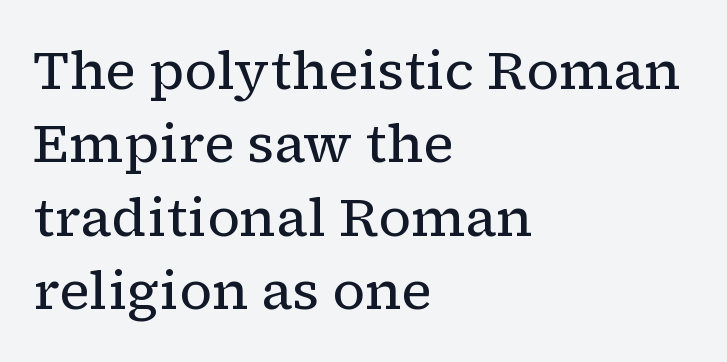
{"serif": "yes", "italic": "no", "bold": "no", "weight": "regular", "width": "normal", "stroke_contrast": "low", "x_height": "medium", "monospaced": "no", "underline": "no", "align": "left", "line_spacing": "normal", "line_spacing_ratio": 1.36, "letter_spacing": "normal", "letter_spacing_em": 0.0, "glyph_px": 54}
